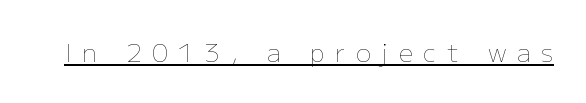
The image shows 25 px text type, upright; set unusually wide letter spacing (+0.43 em), underlined.
